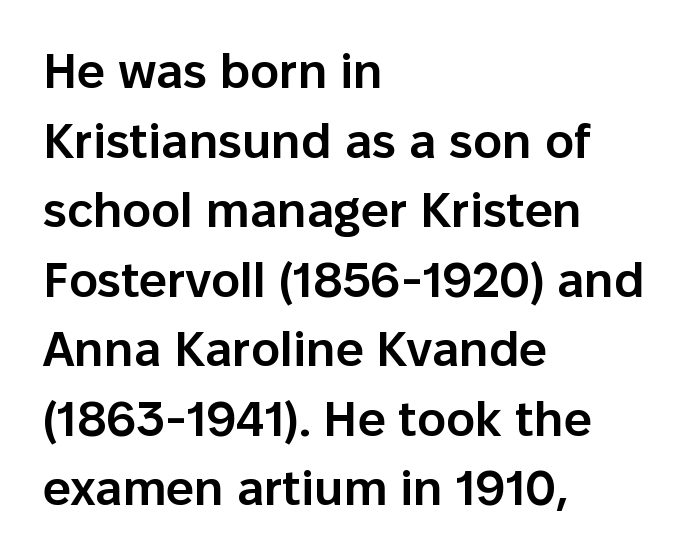
The paragraph has a hard left edge and a soft right edge. Is the letter spacing exaggerated? No — it looks like the ordinary default. The zone under the glyphs is completely vacant. Does the weight exceed regular? Yes, but only to semibold. Interline gaps are of average width in this sample.
